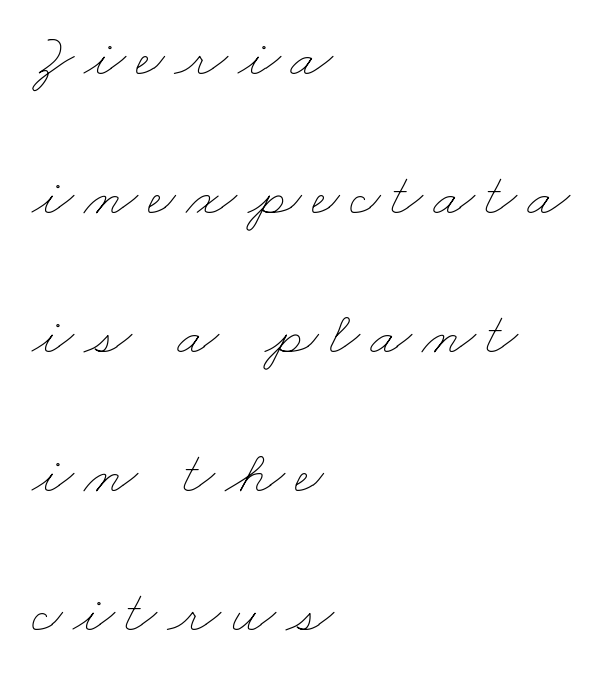
Decoration check: the copy has no underline. Casual observation: everything's shoved over to the left. Think of a printed novel: that variable character pitch is what you see here. This reads as an unemphasized weight, regular at the heaviest. This block would shrink considerably if given ordinary leading; it's expanded now.
